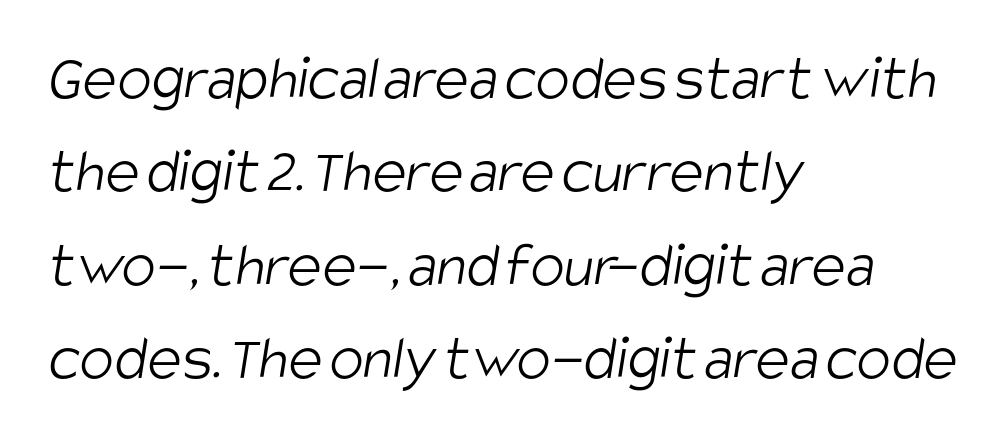
How are the letters spaced? Ordinarily, with no added tracking. A bare baseline throughout the passage. Weight: in the light-to-regular range. Spacing verdict: proportional, widths tailored to each character. Serifs: no, the terminals of the letterforms are clean.
